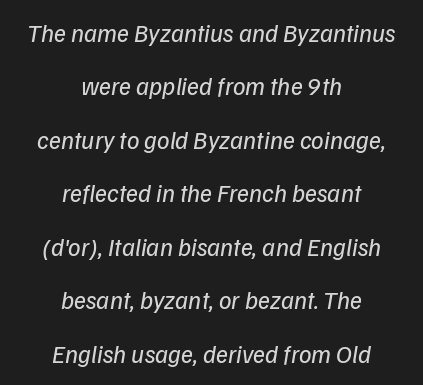
Q: Is the text bold? A: No.
Q: Is the text underlined? A: No.
Q: How is the paragraph aligned? A: Centered.
Q: Is the spacing between letters normal or unusually wide? A: Normal.
Q: Is the spacing between lines tight, normal or loose? A: Loose.
